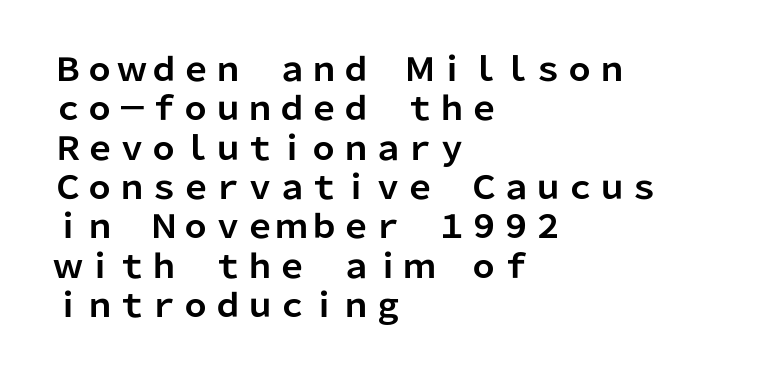
Quick note: underline off. Line starts are locked; line ends wander. Each letter keeps its own natural width here, so spacing adapts to shape. Its strokes are broad and dark, the hallmark of bold type.
